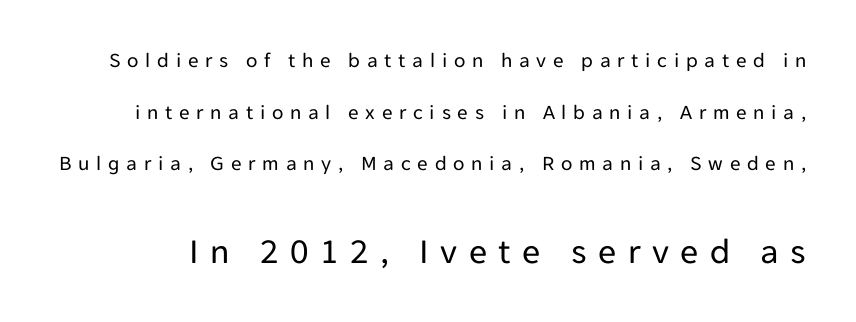
Q: Is the text bold? A: No.
Q: Is the text italic (slanted)? A: No, it is upright.
Q: Is the typeface a serif or a sans-serif typeface? A: Sans-serif.
Q: Is the text underlined? A: No.
Q: Is the spacing between letters normal or unusually wide? A: Unusually wide.
Q: Is the spacing between lines tight, normal or loose? A: Loose.
Q: Which block of text is set in a larger size, the first (top) or the second (bottom)? A: The second (bottom) one.
Q: Width (condensed, normal, or wide)? A: Normal.
Q: Stroke contrast? A: Low.
Q: x-height? A: Medium.
Q: Monospaced? A: No.
